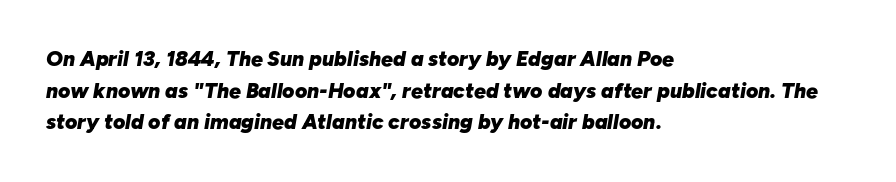
The image shows 21 px bold type, italic (leaning right); set left-aligned, normal line spacing (1.51x), normal letter spacing, not underlined.
